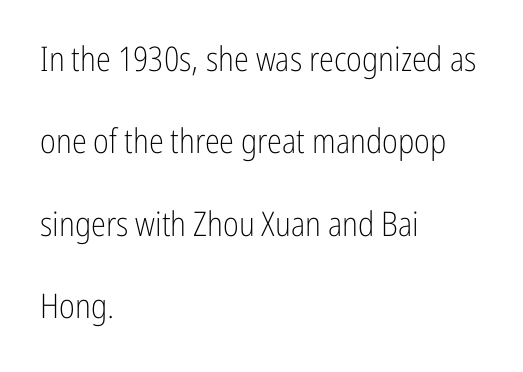
Q: Is the text bold? A: No.
Q: Is the text italic (slanted)? A: No, it is upright.
Q: Is the typeface a serif or a sans-serif typeface? A: Sans-serif.
Q: Is the text underlined? A: No.
Q: How is the paragraph aligned? A: Left-aligned.
Q: Is the spacing between letters normal or unusually wide? A: Normal.
Q: Is the spacing between lines tight, normal or loose? A: Loose.
Q: Width (condensed, normal, or wide)? A: Condensed.
Q: Stroke contrast? A: Low.
Q: x-height? A: Medium.
Q: Monospaced? A: No.
